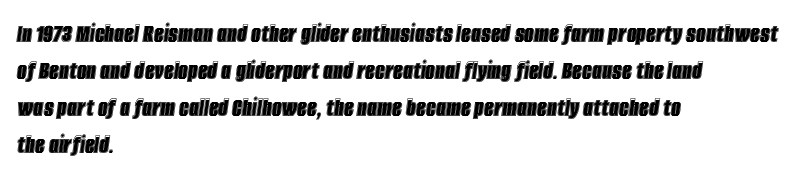
No extra tracking has been applied to these lines. Plain, unruled lines of type. Slanted lettering throughout. Normally led — the rows are evenly, conventionally spaced.
